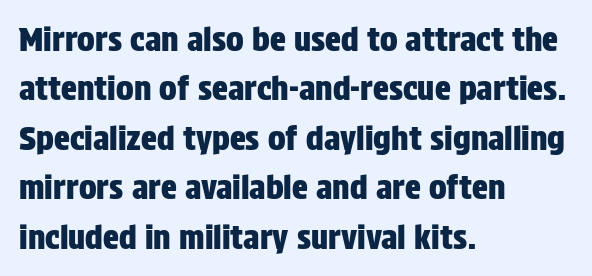
{"serif": "no", "italic": "no", "width": "condensed", "stroke_contrast": "low", "x_height": "large", "monospaced": "no", "underline": "no", "align": "left", "line_spacing": "normal", "line_spacing_ratio": 1.5, "letter_spacing": "normal", "letter_spacing_em": 0.0, "glyph_px": 33}
